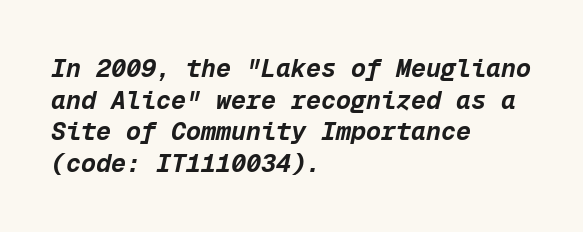
Q: Is the text bold? A: Yes.
Q: Is the text italic (slanted)? A: Yes, it leans right by about 12 degrees.
Q: Is the text underlined? A: No.
Q: How is the paragraph aligned? A: Left-aligned.
Q: Is the spacing between letters normal or unusually wide? A: Normal.
Q: Is the spacing between lines tight, normal or loose? A: Normal.
